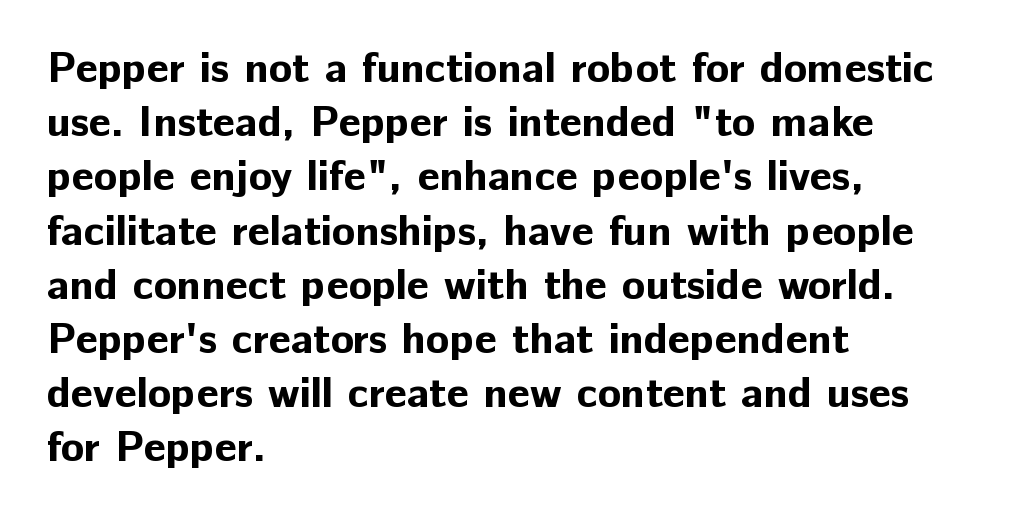
Q: Is the text bold? A: Yes.
Q: Is the text italic (slanted)? A: No, it is upright.
Q: Is the typeface a serif or a sans-serif typeface? A: Sans-serif.
Q: Is the text underlined? A: No.
Q: How is the paragraph aligned? A: Left-aligned.
Q: Is the spacing between letters normal or unusually wide? A: Normal.
Q: Is the spacing between lines tight, normal or loose? A: Normal.
Q: Width (condensed, normal, or wide)? A: Normal.
Q: Stroke contrast? A: Low.
Q: x-height? A: Medium.
Q: Monospaced? A: No.
